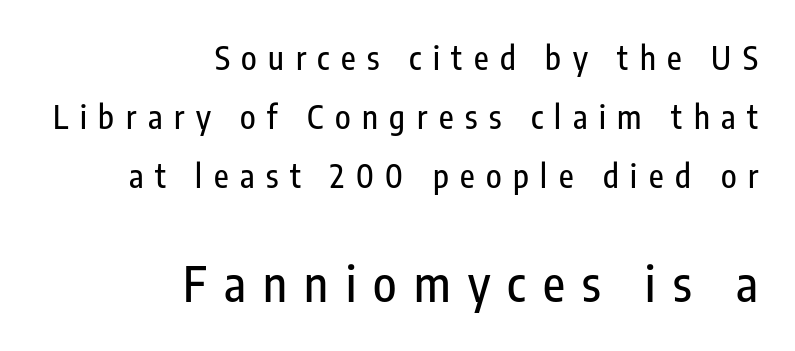
The image shows 48 px condensed sans-serif type, upright; set right-aligned, line spacing 1.84x, unusually wide letter spacing (+0.36 em), not underlined; the second (bottom) block is 1.5x larger; low stroke contrast and a medium x-height.
